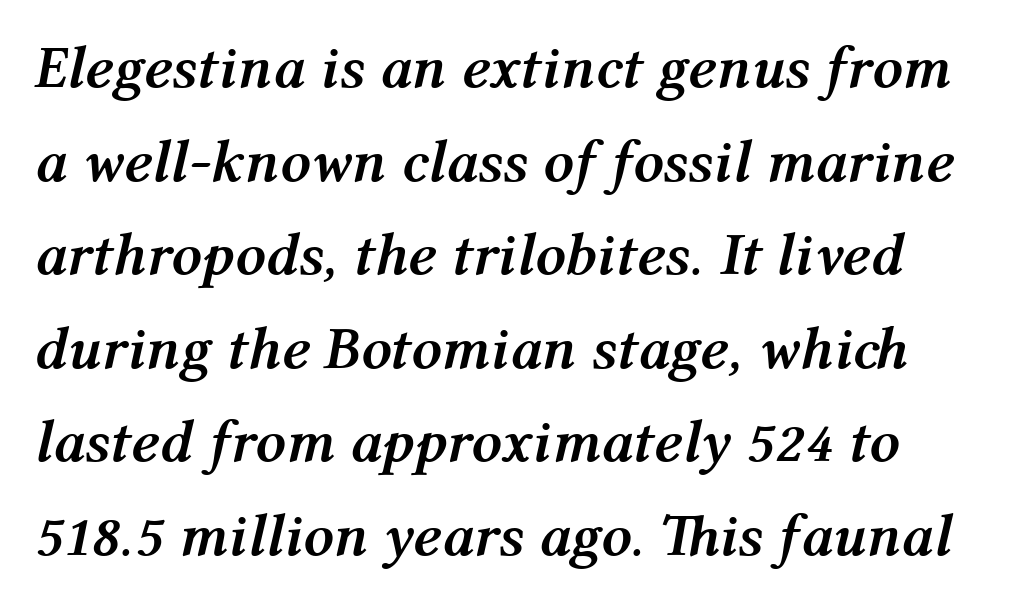
{"italic": "yes", "lean": "right", "slant_degrees": 12, "bold": "yes", "weight": "semibold", "width": "normal", "stroke_contrast": "medium", "x_height": "medium", "monospaced": "no", "underline": "no", "align": "left", "line_spacing": "normal", "line_spacing_ratio": 1.56, "letter_spacing": "normal", "letter_spacing_em": 0.0, "glyph_px": 60}
